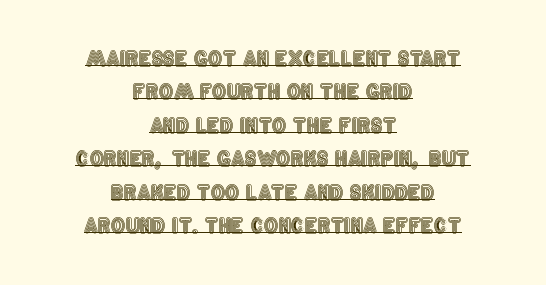
The image shows 20 px text type, upright; set centered, normal line spacing (1.67x), normal letter spacing, underlined.
